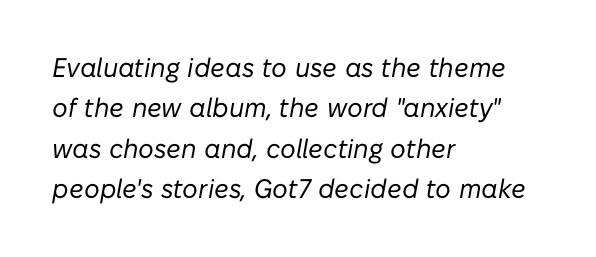
The leading is moderate, giving the passage an even texture. Underline: absent. The letters are slanted; this is an italic face. Heft: none added — not bold. Each line starts at the same left margin while the right side varies. Short note: letters normally spaced.
